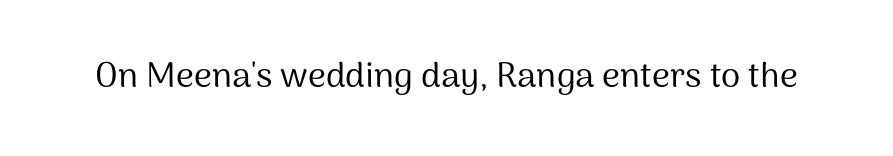
{"serif": "no", "italic": "no", "bold": "no", "weight": "regular", "width": "normal", "stroke_contrast": "medium", "x_height": "medium", "monospaced": "no", "underline": "no", "letter_spacing": "normal", "letter_spacing_em": 0.0, "glyph_px": 35}
